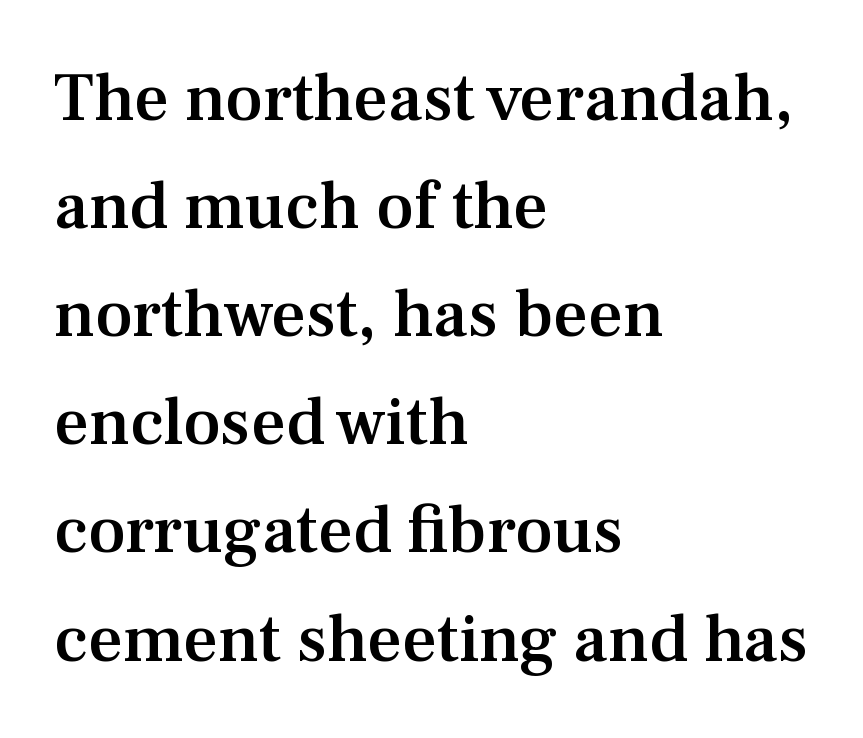
Q: Is the text bold? A: Semi-bold.
Q: Is the text italic (slanted)? A: No, it is upright.
Q: Is the typeface a serif or a sans-serif typeface? A: Serif.
Q: Is the text underlined? A: No.
Q: How is the paragraph aligned? A: Left-aligned.
Q: Is the spacing between letters normal or unusually wide? A: Normal.
Q: Is the spacing between lines tight, normal or loose? A: Normal.
Q: Width (condensed, normal, or wide)? A: Normal.
Q: Stroke contrast? A: Medium.
Q: x-height? A: Medium.
Q: Monospaced? A: No.
